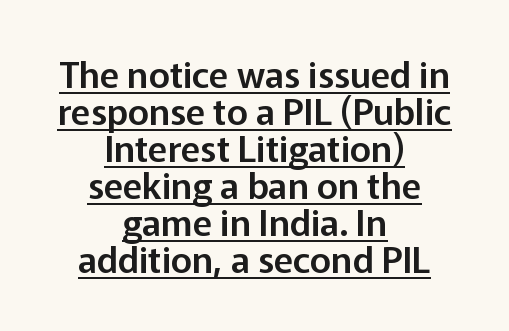
Caption: standard tracking, unaltered. Leftover space on each line is divided equally before and after the words. Do the letters lean? They stand straight. The rendering uses the underline text-decoration. The designer went with a sans here, leaving each stem footless.
